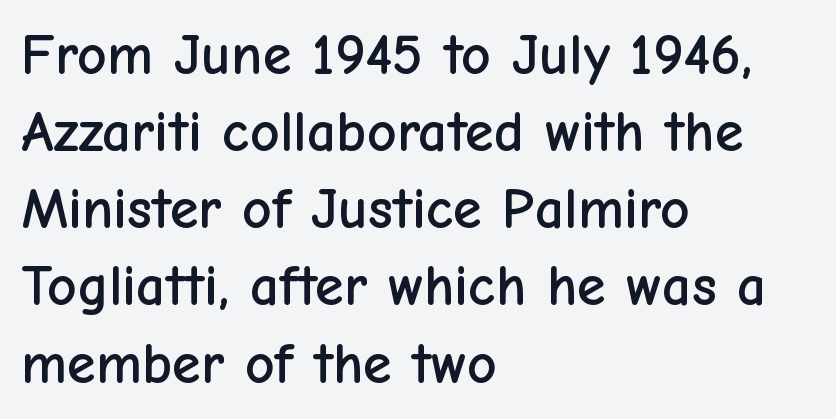
The image shows 58 px sans-serif type, upright; set left-aligned, normal line spacing (1.33x), normal letter spacing, not underlined; low stroke contrast and a medium x-height.
